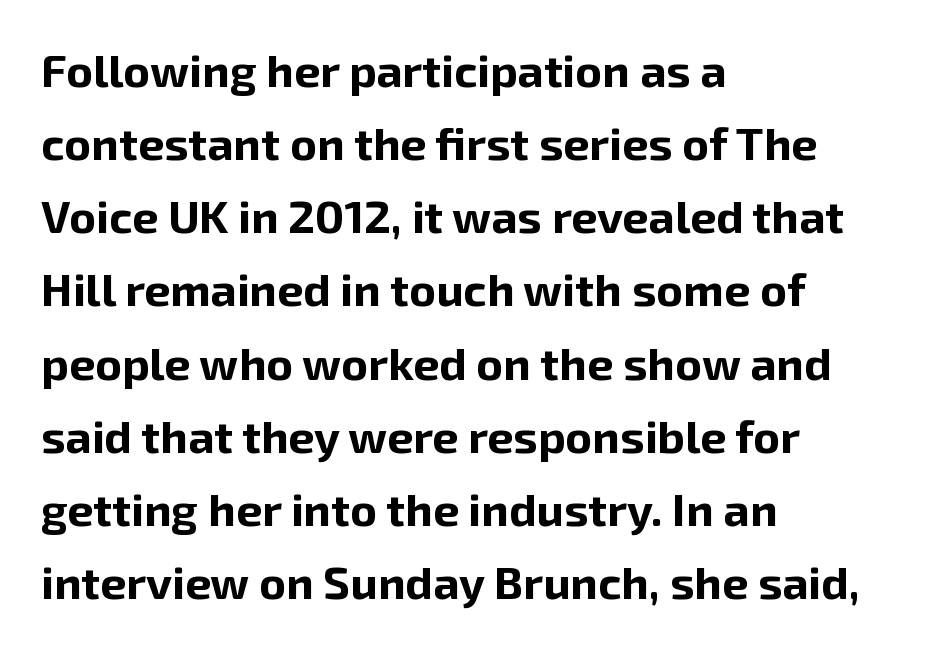
{"serif": "no", "italic": "no", "bold": "yes", "weight": "bold", "width": "normal", "stroke_contrast": "low", "x_height": "medium", "monospaced": "no", "underline": "no", "align": "left", "line_spacing": "normal", "line_spacing_ratio": 1.59, "letter_spacing": "normal", "letter_spacing_em": 0.0, "glyph_px": 46}
